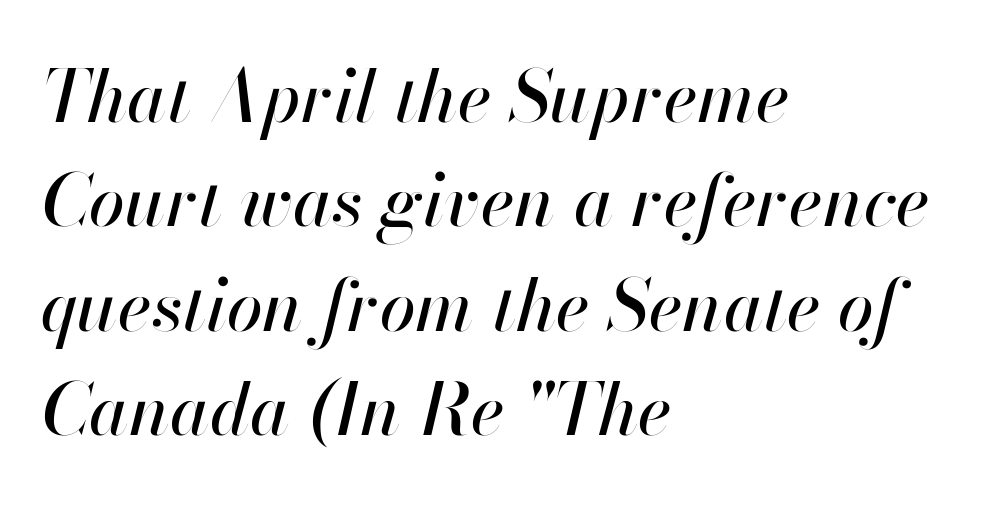
{"italic": "yes", "lean": "right", "slant_degrees": 13, "width": "normal", "stroke_contrast": "high", "x_height": "small", "monospaced": "no", "underline": "no", "align": "left", "line_spacing": "normal", "line_spacing_ratio": 1.45, "letter_spacing": "normal", "letter_spacing_em": 0.0, "glyph_px": 72}
